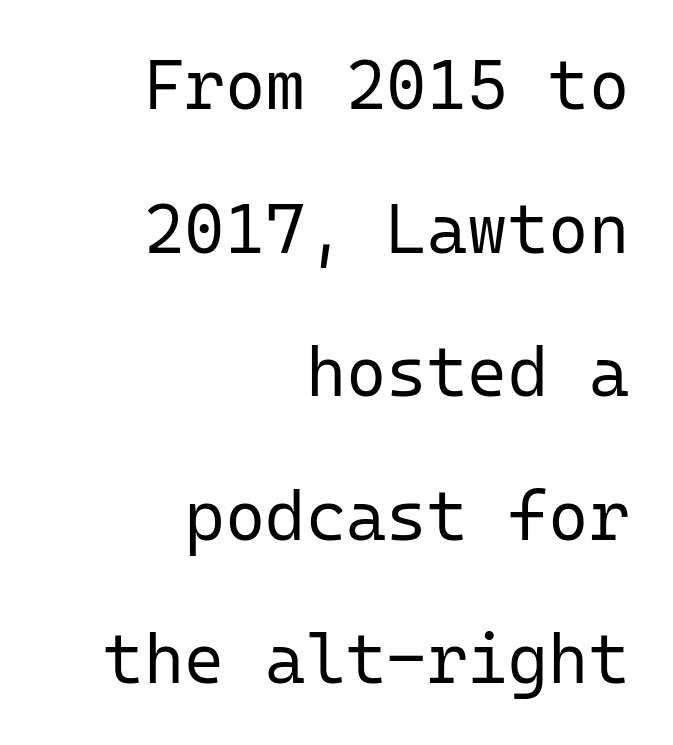
{"serif": "no", "italic": "no", "bold": "no", "weight": "regular", "width": "normal", "stroke_contrast": "low", "x_height": "medium", "monospaced": "yes", "underline": "no", "align": "right", "line_spacing": "loose", "line_spacing_ratio": 2.08, "letter_spacing": "normal", "letter_spacing_em": 0.0, "glyph_px": 69}
